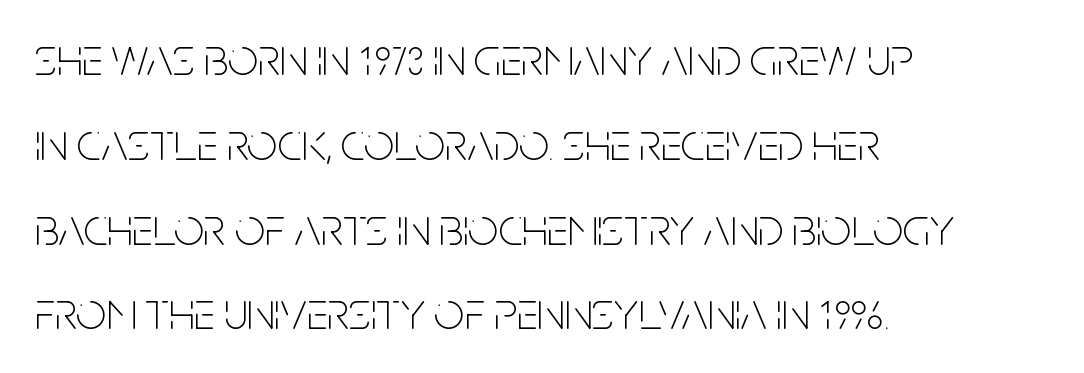
Q: Is the text bold? A: No.
Q: Is the text italic (slanted)? A: No, it is upright.
Q: Is the typeface a serif or a sans-serif typeface? A: Sans-serif.
Q: Is the text underlined? A: No.
Q: How is the paragraph aligned? A: Left-aligned.
Q: Is the spacing between letters normal or unusually wide? A: Normal.
Q: Is the spacing between lines tight, normal or loose? A: Normal.
Q: Width (condensed, normal, or wide)? A: Condensed.
Q: Stroke contrast? A: Low.
Q: x-height? A: Large.
Q: Monospaced? A: No.
